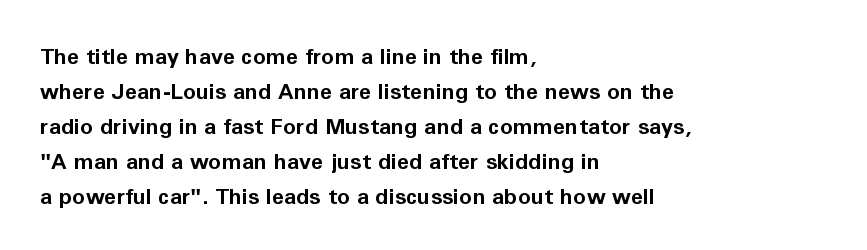
The image shows 22 px bold type, upright; set left-aligned, normal line spacing (1.59x), normal letter spacing, not underlined.
